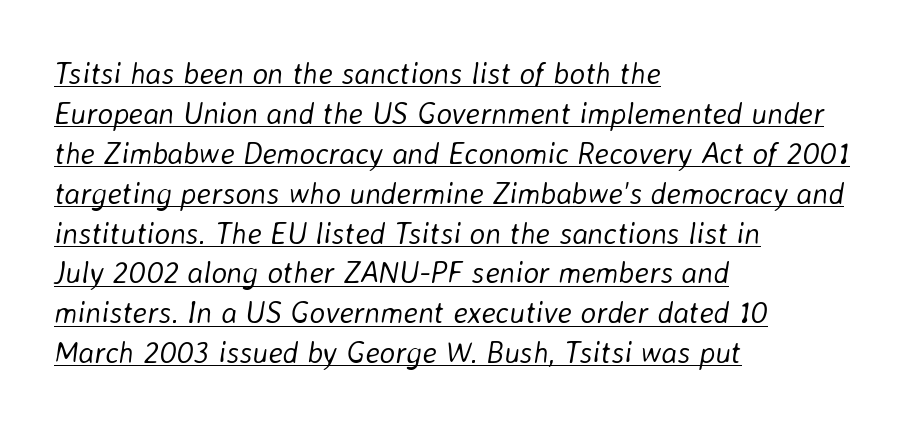
The image shows 30 px light type, italic (leaning right); set left-aligned, normal line spacing (1.33x), normal letter spacing, underlined; low stroke contrast and a medium x-height.
